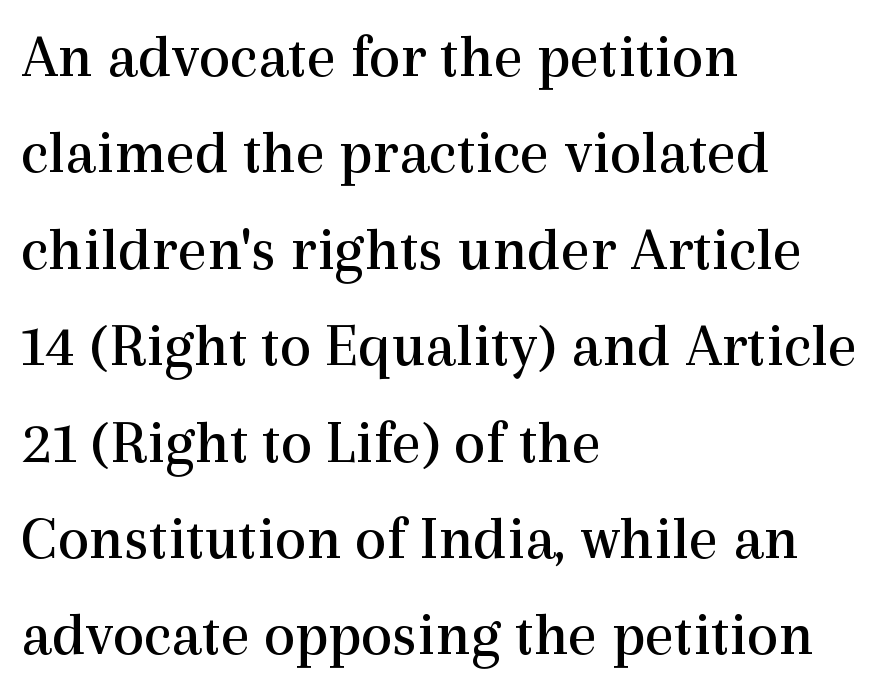
The image shows 63 px regular-weight serif type, upright; set left-aligned, normal line spacing (1.53x), normal letter spacing, not underlined; a medium x-height.
